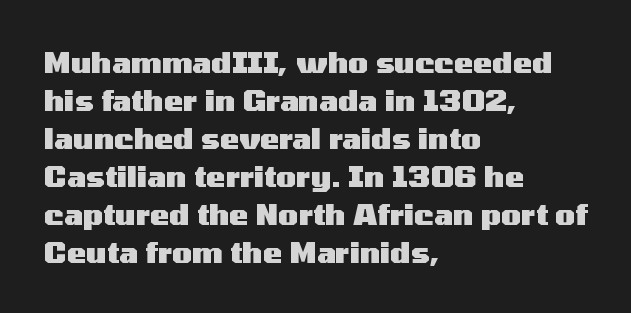
The image shows 29 px heavy, wide sans-serif type, upright; set left-aligned, normal line spacing (1.31x), normal letter spacing, not underlined; medium stroke contrast and a medium x-height.
